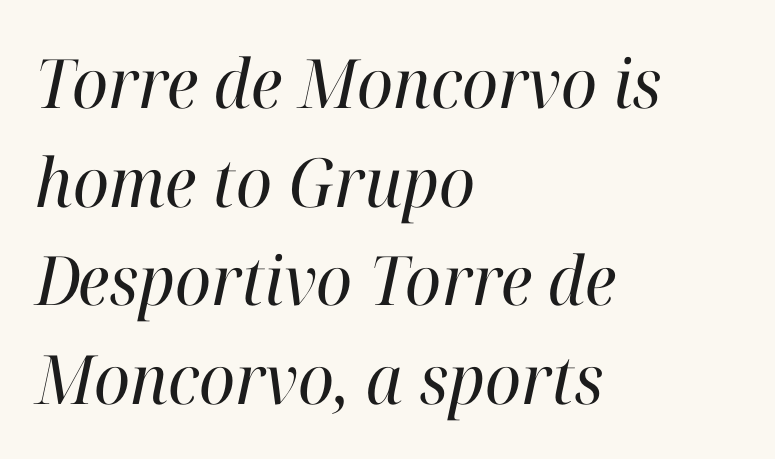
The text carries the slant typical of an italic or oblique font. A typesetter would call this proportional, since set widths differ per character. Summary of vertical rhythm: regular, with standard interline spacing. Horizontally, the lines are justified to the leading edge only.
